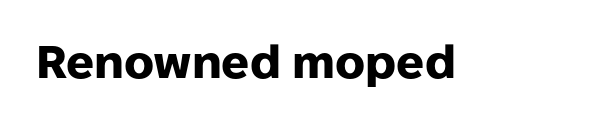
The image shows 46 px heavy sans-serif type, upright; set normal letter spacing, not underlined; low stroke contrast and a medium x-height.
